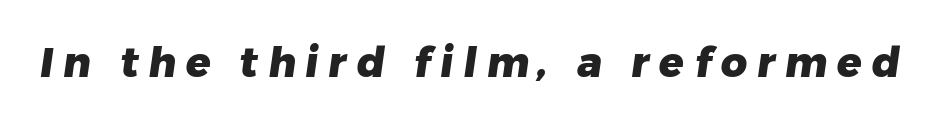
The letters are spread apart with noticeably loose tracking. This is sans-serif lettering, the kind often seen on screens and signage. Here the designer chose a conventional face with non-uniform glyph widths. Quick note: underline off. On the weight axis this lands at bold, roughly 700.
